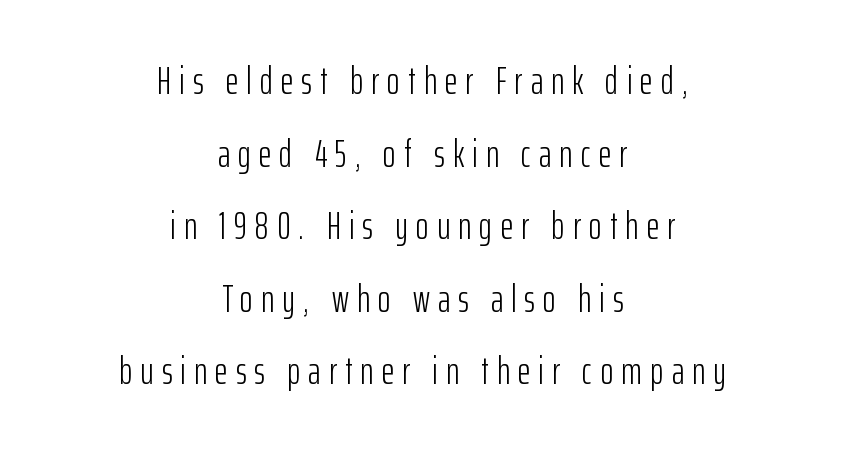
The passage shown is typed in a proportional face where columns would drift. Counters stay open thanks to moderate or lighter strokes. Designer's note — italics off, roman on. Serifs: no, the terminals of the letterforms are clean.
